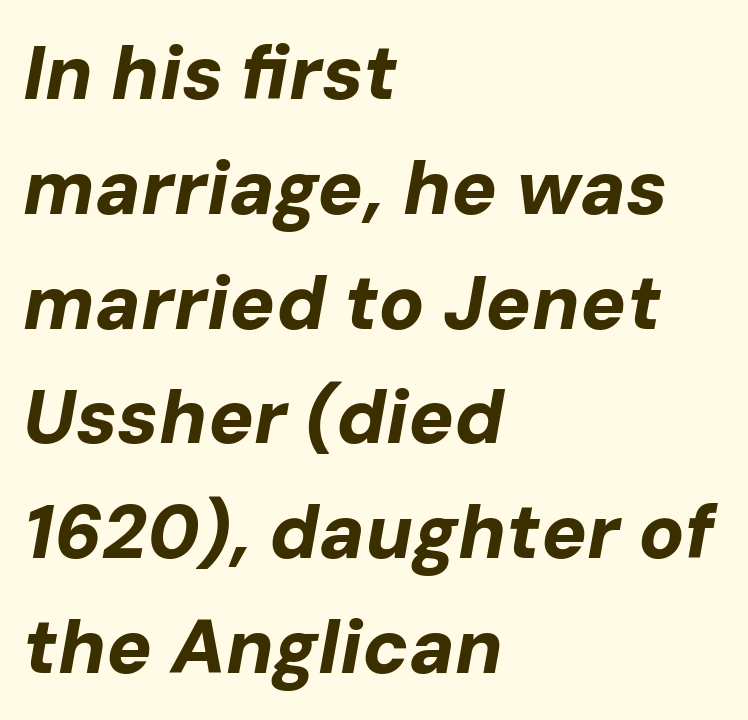
{"italic": "yes", "lean": "right", "slant_degrees": 10, "bold": "yes", "weight": "bold", "width": "normal", "stroke_contrast": "low", "x_height": "medium", "monospaced": "no", "underline": "no", "align": "left", "line_spacing": "normal", "line_spacing_ratio": 1.51, "letter_spacing": "normal", "letter_spacing_em": 0.0, "glyph_px": 76}
